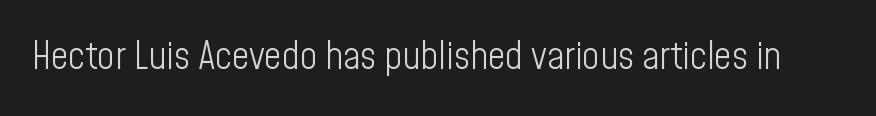
The image shows 38 px light, condensed sans-serif type, upright; set normal letter spacing, not underlined; low stroke contrast and a medium x-height.
